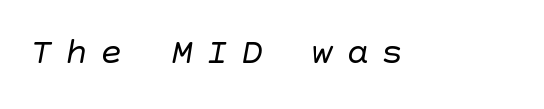
Q: Is the text bold? A: No.
Q: Is the typeface a serif or a sans-serif typeface? A: Sans-serif.
Q: Is the text underlined? A: No.
Q: Is the spacing between letters normal or unusually wide? A: Unusually wide.
Q: Width (condensed, normal, or wide)? A: Normal.
Q: Stroke contrast? A: Low.
Q: x-height? A: Large.
